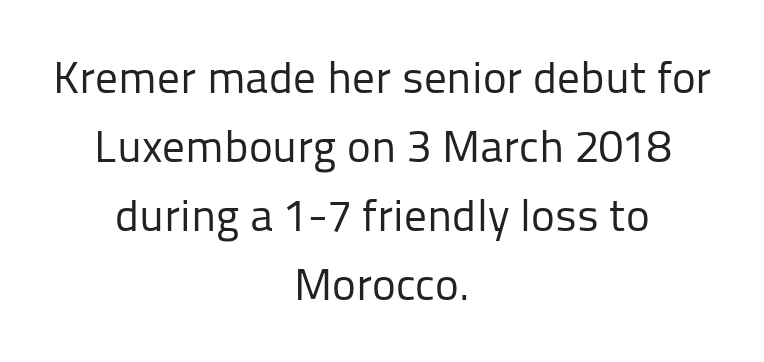
Vertical stems look standard width or narrower in stroke. Each letter keeps its own natural width here, so spacing adapts to shape. The passage shown stacks its lines at a standard gap. Each letter's strokes conclude bluntly, with no projecting serifs.
